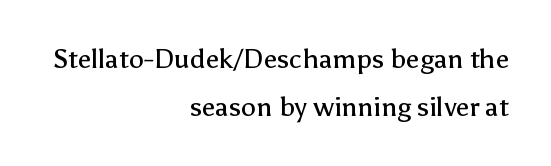
The string is rendered with underlining switched off. Nobody touched the tracking dial on this one. This sample is right-justified, so line beginnings fall wherever the words allow. Each stroke keeps to a modest, everyday thickness or less. The type sits square on the baseline with zero lean.
